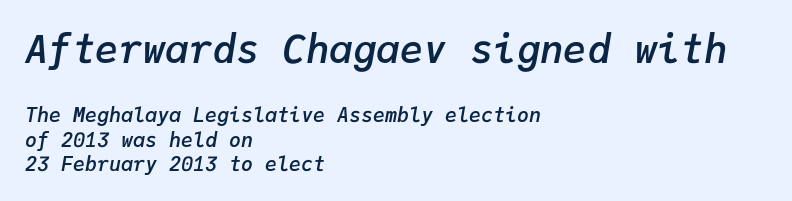
The image shows 39 px semibold type, italic (leaning right), monospaced; set left-aligned, line spacing 1.21x, normal letter spacing, not underlined; the first (top) block is 1.95x larger; low stroke contrast and a medium x-height.
